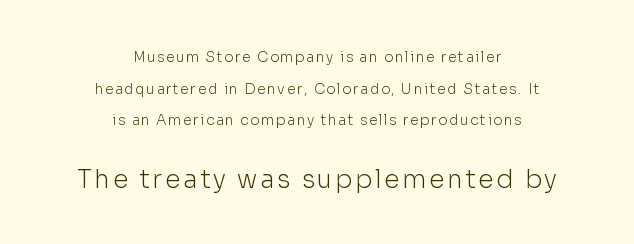
{"italic": "no", "bold": "no", "underline": "no", "align": "center", "line_spacing": "loose", "line_spacing_ratio": 2.26, "larger_block": "second", "size_ratio": 1.79, "glyph_px": 25}
